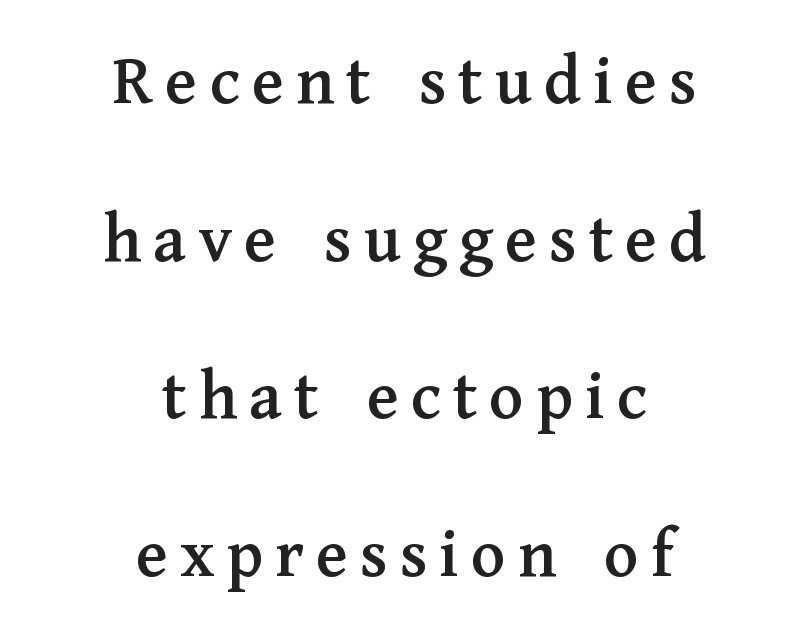
{"serif": "yes", "italic": "no", "width": "normal", "stroke_contrast": "medium", "x_height": "medium", "monospaced": "no", "underline": "no", "align": "center", "line_spacing": "loose", "line_spacing_ratio": 2.22, "glyph_px": 71}
